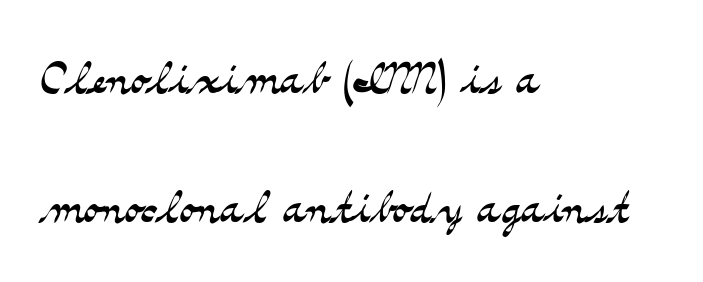
The image shows 62 px light, wide serif type; set left-aligned, loose line spacing (2.08x), normal letter spacing, not underlined; medium stroke contrast and a small x-height.
